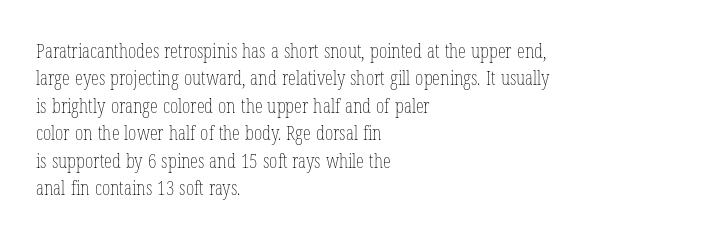
Q: Is the text bold? A: No.
Q: Is the text italic (slanted)? A: No, it is upright.
Q: Is the text underlined? A: No.
Q: How is the paragraph aligned? A: Left-aligned.
Q: Is the spacing between letters normal or unusually wide? A: Normal.
Q: Is the spacing between lines tight, normal or loose? A: Normal.
